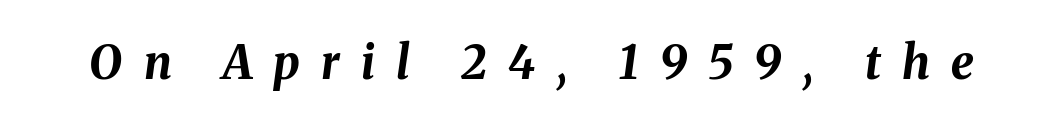
The image shows 46 px bold type, italic (leaning right); set unusually wide letter spacing (+0.46 em), not underlined; medium stroke contrast and a medium x-height.
